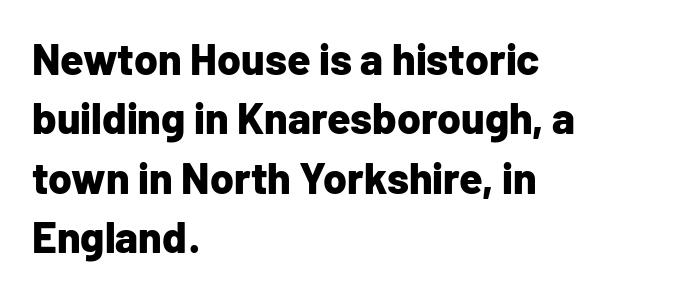
{"serif": "no", "italic": "no", "bold": "yes", "weight": "bold", "width": "normal", "stroke_contrast": "low", "x_height": "medium", "monospaced": "no", "underline": "no", "align": "left", "line_spacing": "normal", "line_spacing_ratio": 1.38, "letter_spacing": "normal", "letter_spacing_em": 0.0, "glyph_px": 43}
